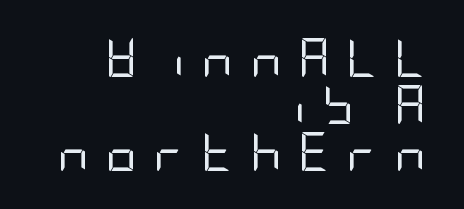
{"serif": "no", "italic": "no", "bold": "no", "weight": "regular", "width": "condensed", "stroke_contrast": "low", "x_height": "large", "underline": "no", "align": "right", "line_spacing_ratio": 1.2, "letter_spacing": "wide", "letter_spacing_em": 0.42, "glyph_px": 39}
